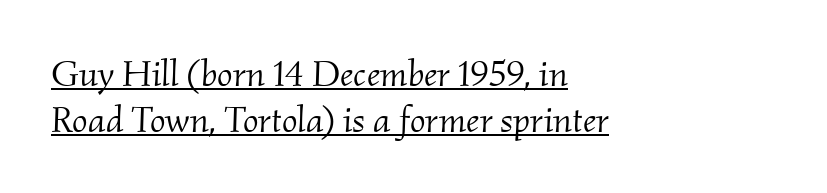
{"serif": "yes", "italic": "yes", "lean": "right", "slant_degrees": 2, "bold": "no", "weight": "light", "width": "normal", "stroke_contrast": "medium", "x_height": "small", "monospaced": "no", "underline": "yes", "align": "left", "line_spacing_ratio": 1.24, "letter_spacing": "normal", "letter_spacing_em": 0.0, "glyph_px": 37}
